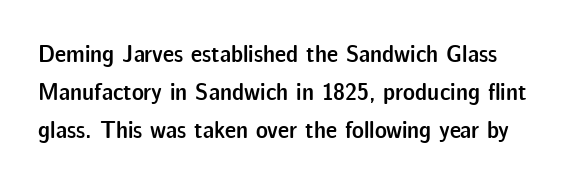
The image shows 25 px text type, upright; set normal line spacing (1.53x), normal letter spacing, not underlined.
